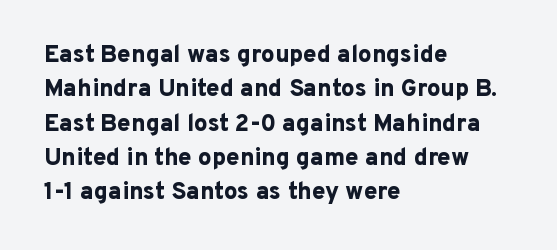
The image shows 24 px bold type, upright; set left-aligned, normal line spacing (1.43x), normal letter spacing, not underlined.
